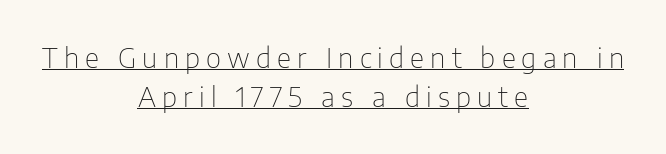
You can tell it's not italic because the verticals are truly vertical. The typesetting does not lean heavy: it is not bold. The lines in this sample share a center point and differ in where they start and stop. A typesetter would call this heavily tracked-out type.
